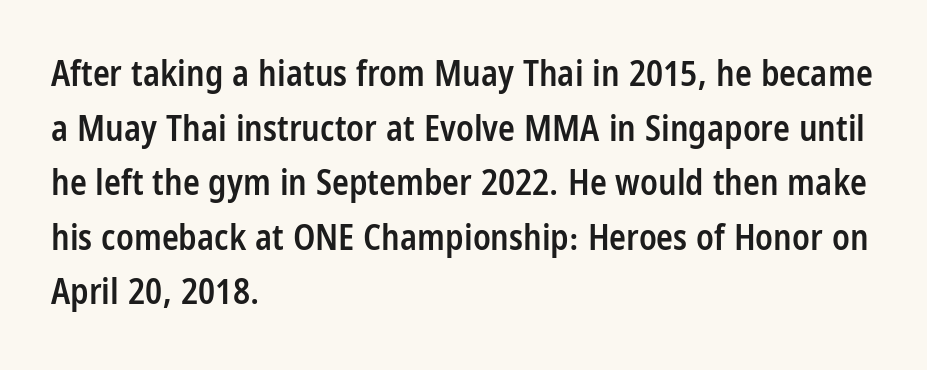
The type sits square on the baseline with zero lean. Typesetter's note: demi weight, one step under bold. You can tell from the bare stems that sans-serif type was used. Line beginnings align vertically; line endings do not.
